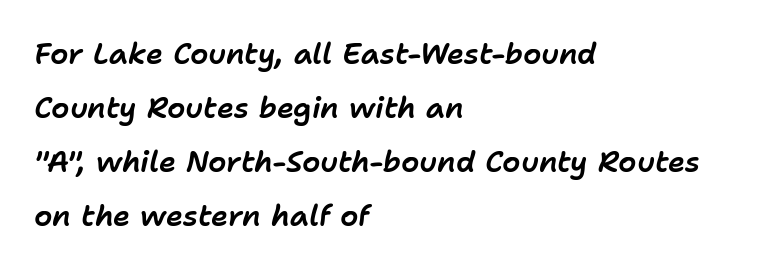
{"italic": "yes", "lean": "right", "slant_degrees": 11, "width": "normal", "stroke_contrast": "low", "x_height": "medium", "monospaced": "no", "underline": "no", "align": "left", "line_spacing_ratio": 1.86, "letter_spacing": "normal", "letter_spacing_em": 0.0, "glyph_px": 29}
